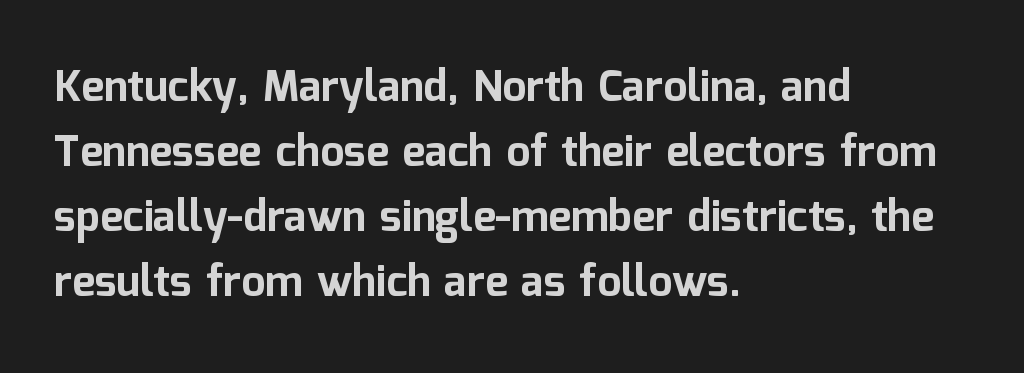
A clean baseline with only descenders dipping below it. Compared with typical body copy, the letter spacing here is the same. I'd describe the lettering as bold — thick and assertive. Horizontal bands of white between lines are of average thickness. One-word summary of the alignment: left. It's the straight-up-and-down kind of type.
